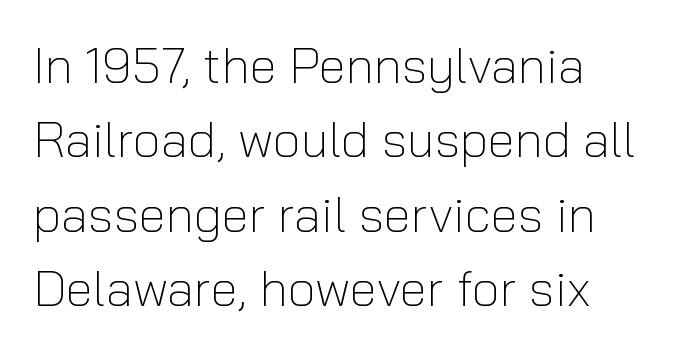
Q: Is the text bold? A: No.
Q: Is the text italic (slanted)? A: No, it is upright.
Q: Is the typeface a serif or a sans-serif typeface? A: Sans-serif.
Q: Is the text underlined? A: No.
Q: How is the paragraph aligned? A: Left-aligned.
Q: Is the spacing between letters normal or unusually wide? A: Normal.
Q: Is the spacing between lines tight, normal or loose? A: Normal.
Q: Width (condensed, normal, or wide)? A: Normal.
Q: Stroke contrast? A: Low.
Q: x-height? A: Medium.
Q: Monospaced? A: No.
